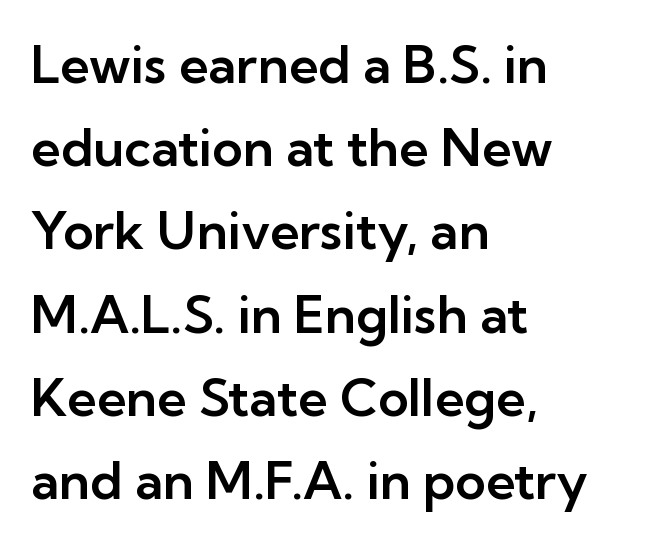
Line starts are locked; line ends wander. The gaps between neighbouring characters are ordinary and unremarkable. The gap between lines stays unmarked. Is this a fixed-width face? No — the glyphs have proportional, varying widths.
